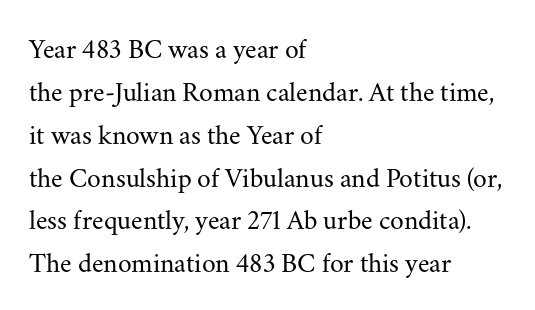
Q: Is the text bold? A: No.
Q: Is the text italic (slanted)? A: No, it is upright.
Q: Is the typeface a serif or a sans-serif typeface? A: Serif.
Q: Is the text underlined? A: No.
Q: How is the paragraph aligned? A: Left-aligned.
Q: Is the spacing between letters normal or unusually wide? A: Normal.
Q: Is the spacing between lines tight, normal or loose? A: Normal.
Q: Width (condensed, normal, or wide)? A: Normal.
Q: Stroke contrast? A: Medium.
Q: x-height? A: Small.
Q: Monospaced? A: No.
